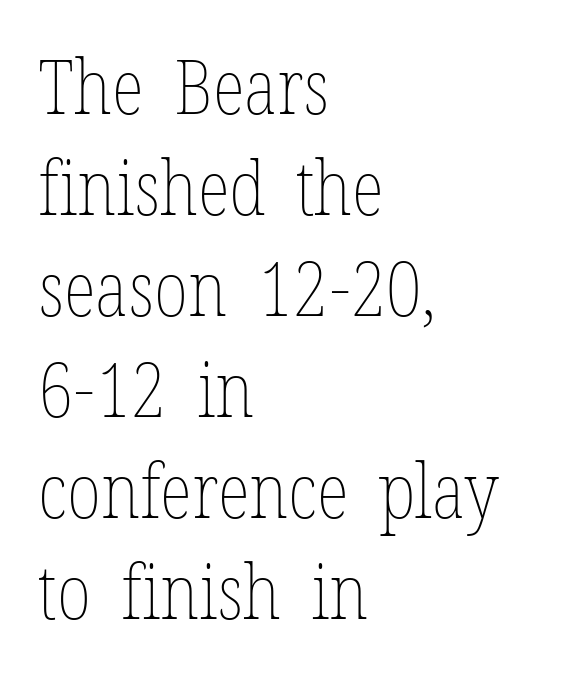
The line texture is even and compact thanks to regular tracking. Successive baselines arrive at the customary interval. The passage is arranged the way most books set body copy — flush left. Characters remain perfectly vertical along every line.
